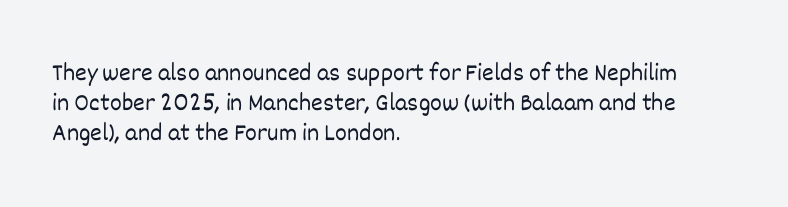
The image shows 25 px text type, upright; set left-aligned, line spacing 1.21x, normal letter spacing, not underlined.
